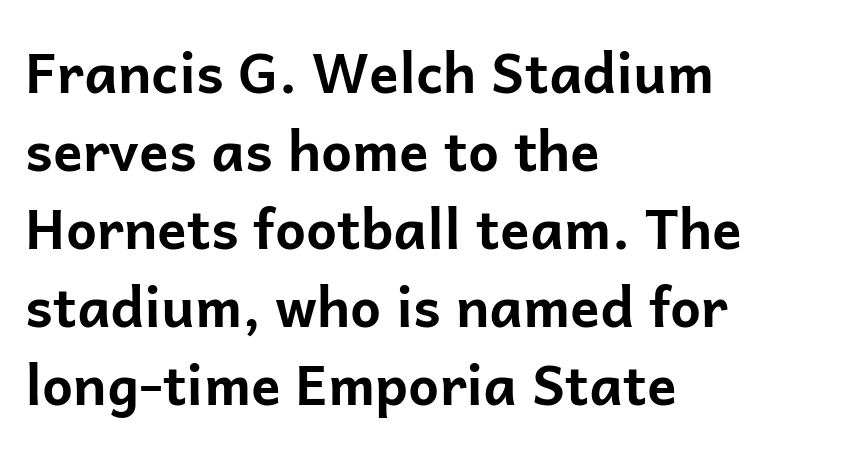
The image shows 55 px bold sans-serif type, upright; set left-aligned, normal line spacing (1.42x), normal letter spacing, not underlined; low stroke contrast and a medium x-height.
